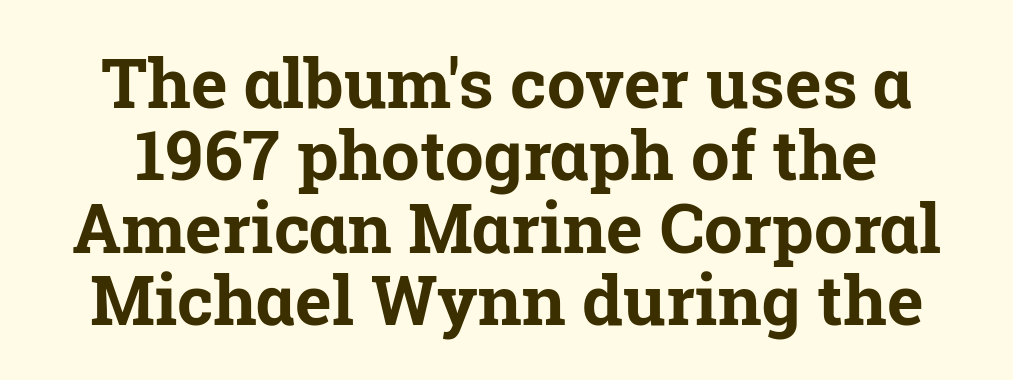
Q: Is the text bold? A: Yes.
Q: Is the text italic (slanted)? A: No, it is upright.
Q: Is the typeface a serif or a sans-serif typeface? A: Serif.
Q: Is the text underlined? A: No.
Q: Is the spacing between letters normal or unusually wide? A: Normal.
Q: Is the spacing between lines tight, normal or loose? A: Tight.
Q: Width (condensed, normal, or wide)? A: Normal.
Q: Stroke contrast? A: Low.
Q: x-height? A: Medium.
Q: Monospaced? A: No.
